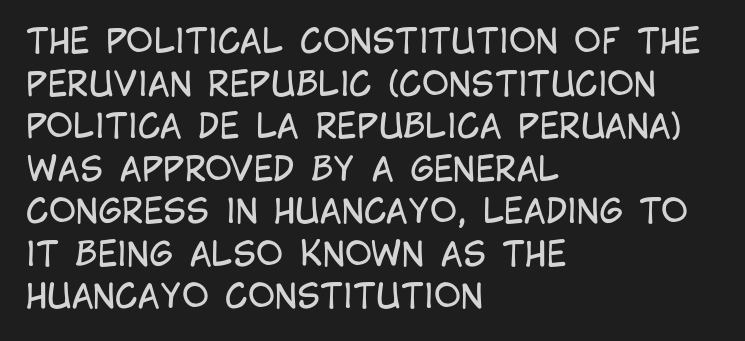
These lines keep a tight, regular rhythm from letter to letter. Only glyphs here, with clear space below each row. When letters stand straight like this, we call the style roman or upright. Leading: standard.
